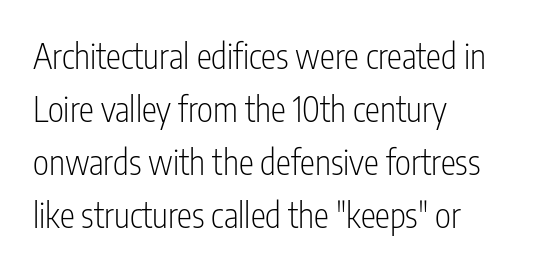
Q: Is the text bold? A: No.
Q: Is the text italic (slanted)? A: No, it is upright.
Q: Is the typeface a serif or a sans-serif typeface? A: Sans-serif.
Q: Is the text underlined? A: No.
Q: How is the paragraph aligned? A: Left-aligned.
Q: Is the spacing between letters normal or unusually wide? A: Normal.
Q: Is the spacing between lines tight, normal or loose? A: Normal.
Q: Width (condensed, normal, or wide)? A: Condensed.
Q: Stroke contrast? A: Low.
Q: x-height? A: Medium.
Q: Monospaced? A: No.
